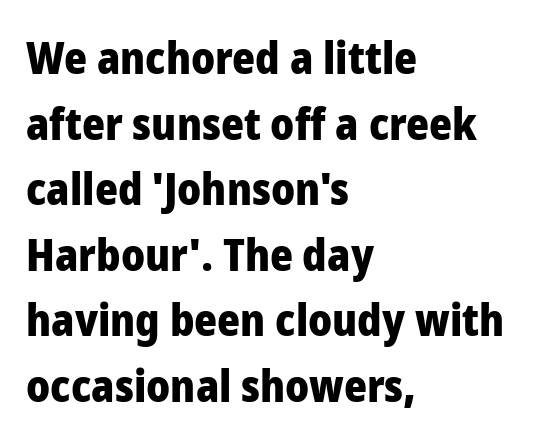
The image shows 44 px heavy sans-serif type, upright; set left-aligned, normal line spacing (1.49x), normal letter spacing, not underlined; low stroke contrast and a medium x-height.
